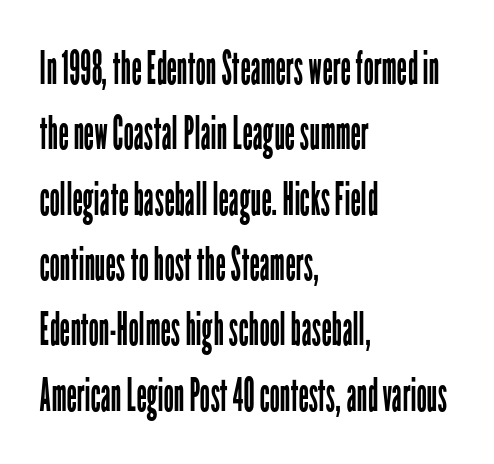
{"serif": "no", "italic": "no", "bold": "no", "weight": "regular", "width": "condensed", "stroke_contrast": "low", "x_height": "medium", "monospaced": "no", "underline": "no", "align": "left", "line_spacing": "normal", "line_spacing_ratio": 1.42, "letter_spacing": "normal", "letter_spacing_em": 0.0, "glyph_px": 46}
